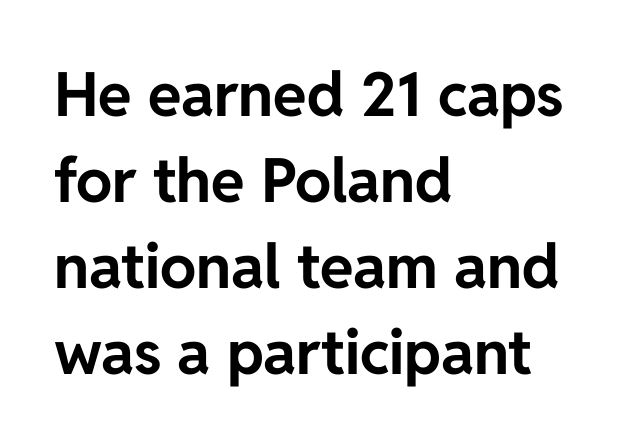
Q: Is the text bold? A: Yes.
Q: Is the text italic (slanted)? A: No, it is upright.
Q: Is the typeface a serif or a sans-serif typeface? A: Sans-serif.
Q: Is the text underlined? A: No.
Q: How is the paragraph aligned? A: Left-aligned.
Q: Is the spacing between letters normal or unusually wide? A: Normal.
Q: Is the spacing between lines tight, normal or loose? A: Normal.
Q: Width (condensed, normal, or wide)? A: Normal.
Q: Stroke contrast? A: Low.
Q: x-height? A: Medium.
Q: Monospaced? A: No.
